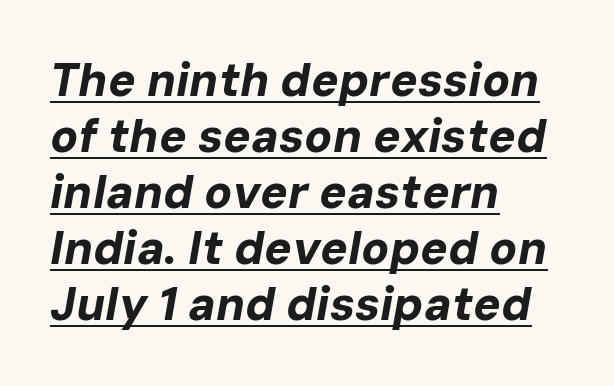
{"italic": "yes", "lean": "right", "slant_degrees": 10, "bold": "yes", "weight": "bold", "width": "normal", "stroke_contrast": "low", "x_height": "medium", "monospaced": "no", "underline": "yes", "align": "left", "line_spacing_ratio": 1.22, "letter_spacing": "normal", "letter_spacing_em": 0.0, "glyph_px": 46}
